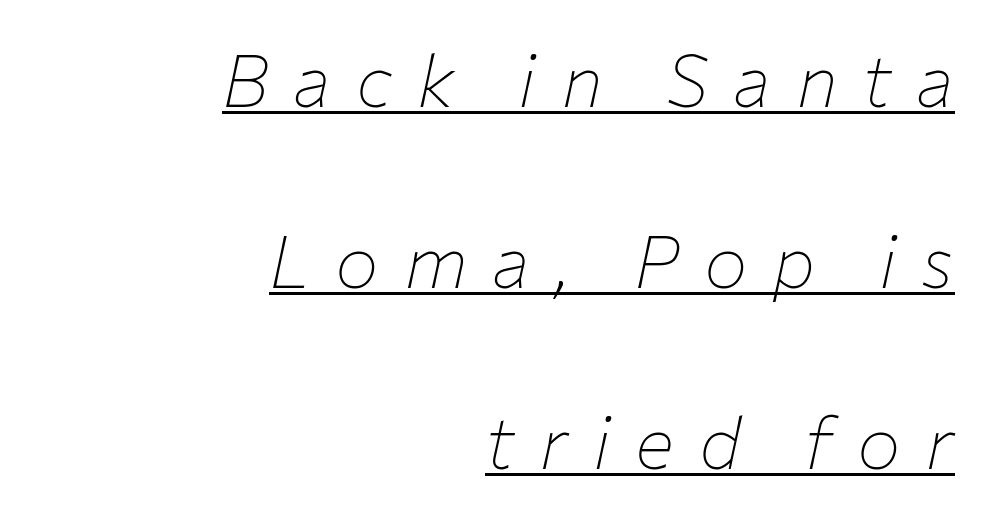
The image shows 73 px thin type, italic (leaning right); set right-aligned, loose line spacing (2.48x), unusually wide letter spacing (+0.34 em), underlined; low stroke contrast and a medium x-height.
